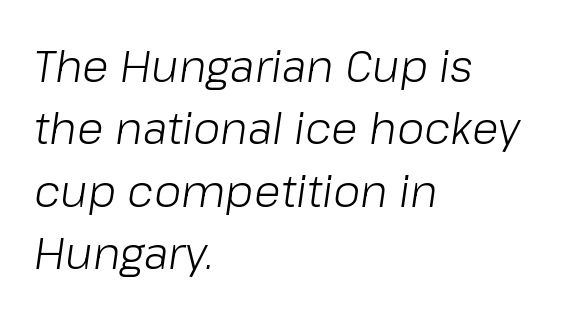
The image shows 44 px light type, italic (leaning right); set left-aligned, normal line spacing (1.42x), normal letter spacing, not underlined; low stroke contrast and a medium x-height.
